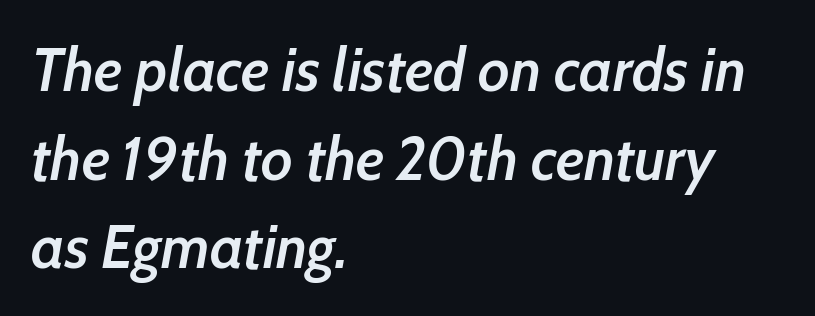
{"italic": "yes", "lean": "right", "slant_degrees": 10, "bold": "semi", "weight": "semibold", "width": "condensed", "stroke_contrast": "low", "x_height": "medium", "monospaced": "no", "underline": "no", "align": "left", "line_spacing": "normal", "line_spacing_ratio": 1.43, "letter_spacing": "normal", "letter_spacing_em": 0.0, "glyph_px": 62}
